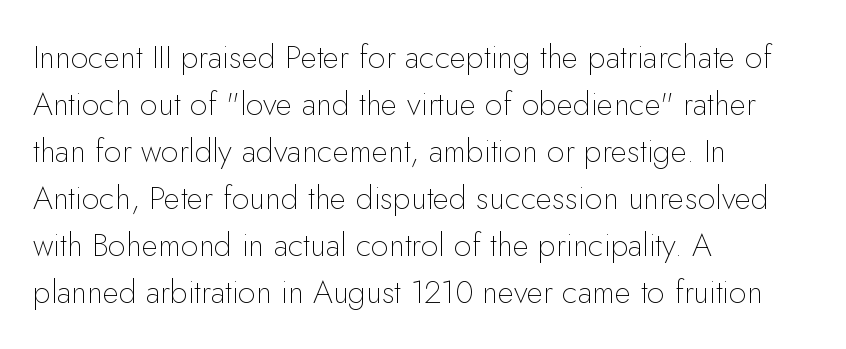
The image shows 32 px thin sans-serif type, upright; set left-aligned, normal line spacing (1.47x), normal letter spacing, not underlined; low stroke contrast and a small x-height.
